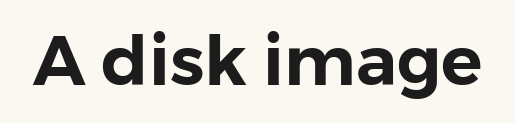
Is there any slant? The stems are plumb. Has an underline been added? It has not. Think of a printed novel: that variable character pitch is what you see here. The letterforms sit shoulder to shoulder at normal distance.
